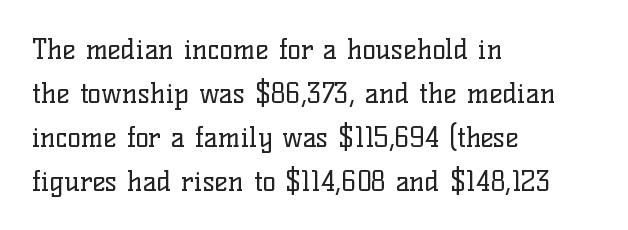
Do the letters lean? They stand straight. The typeface chosen for these lines features serifs. The weight would be labelled regular, book, light, or lighter still. Successive baselines arrive at the customary interval. The rendering uses natural spacing where letterforms have individual widths.
